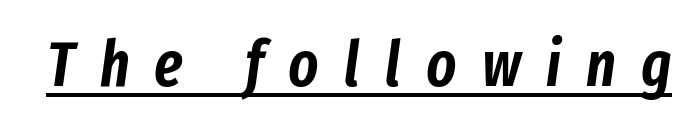
The image shows 63 px condensed type, italic (leaning right); set unusually wide letter spacing (+0.4 em), underlined; low stroke contrast and a medium x-height.
